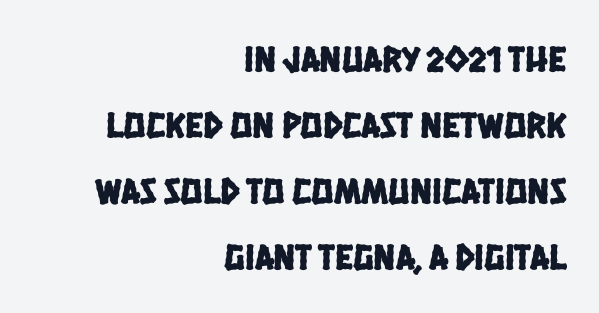
Q: Is the typeface a serif or a sans-serif typeface? A: Sans-serif.
Q: Is the text underlined? A: No.
Q: How is the paragraph aligned? A: Right-aligned.
Q: Is the spacing between letters normal or unusually wide? A: Normal.
Q: Width (condensed, normal, or wide)? A: Condensed.
Q: Stroke contrast? A: Low.
Q: x-height? A: Large.
Q: Monospaced? A: No.
